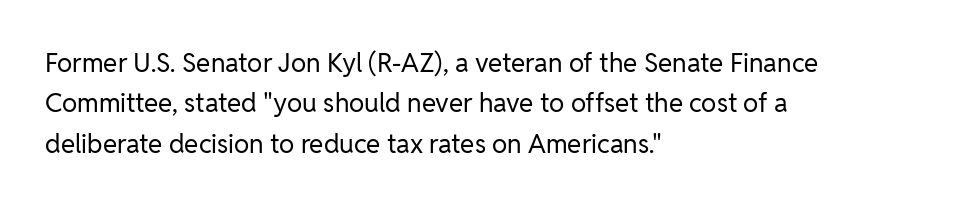
The image shows 26 px text type, upright; set left-aligned, normal line spacing (1.55x), normal letter spacing, not underlined.
